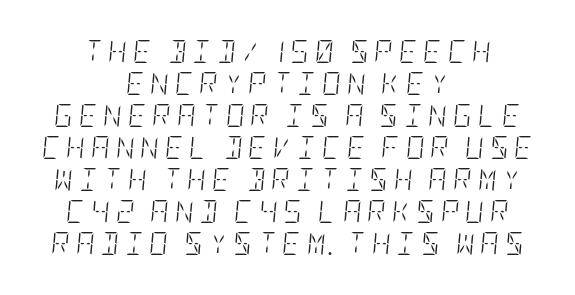
{"italic": "yes", "lean": "right", "slant_degrees": 5, "bold": "no", "underline": "no", "align": "center", "line_spacing": "normal", "line_spacing_ratio": 1.39, "letter_spacing": "wide", "letter_spacing_em": 0.25, "glyph_px": 23}
